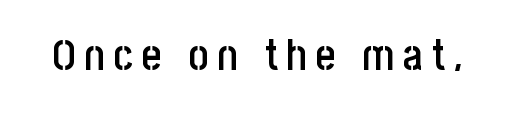
The designer went with a sans here, leaving each stem footless. In terms of weight, the rendering is demibold, just under bold. Spacing verdict: proportional, widths tailored to each character. Between one letter and the next there's a generous, obvious gap. Does the lettering tilt? It doesn't — this is upright. Nobody drew a line under any word here.
